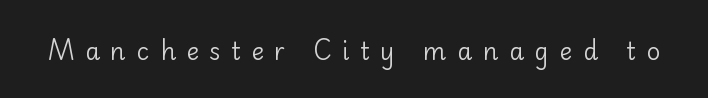
Q: Is the text bold? A: No.
Q: Is the text italic (slanted)? A: No, it is upright.
Q: Is the text underlined? A: No.
Q: Is the spacing between letters normal or unusually wide? A: Unusually wide.
